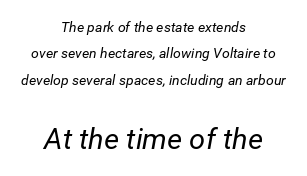
Q: Is the text bold? A: No.
Q: Is the text italic (slanted)? A: Yes, it leans right by about 12 degrees.
Q: Is the text underlined? A: No.
Q: How is the paragraph aligned? A: Centered.
Q: Is the spacing between letters normal or unusually wide? A: Normal.
Q: Which block of text is set in a larger size, the first (top) or the second (bottom)? A: The second (bottom) one.
Q: Width (condensed, normal, or wide)? A: Normal.
Q: Stroke contrast? A: Low.
Q: x-height? A: Medium.
Q: Monospaced? A: No.
